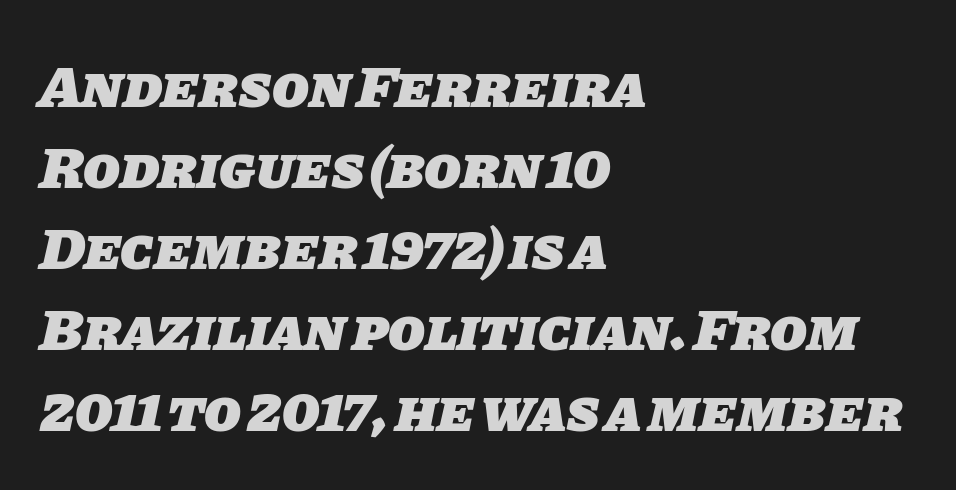
The image shows 60 px heavy type; set left-aligned, normal line spacing (1.35x), normal letter spacing, not underlined; low stroke contrast and a large x-height.
